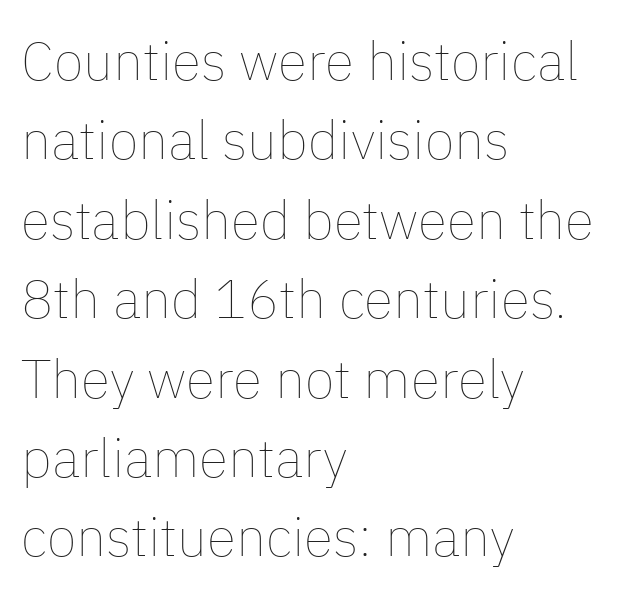
The image shows 54 px thin type, upright; set left-aligned, normal line spacing (1.47x), normal letter spacing, not underlined; low stroke contrast and a medium x-height.
